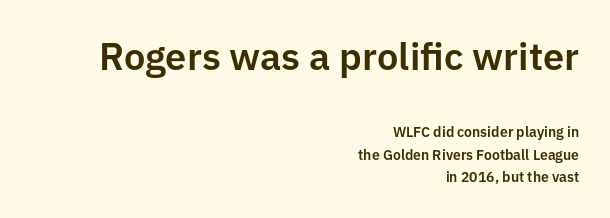
The strip under each line holds only bare page. Is the letter spacing exaggerated? No — it looks like the ordinary default. Rendered with straight, roman letterforms. Nothing sits at the stroke ends, so this counts as sans-serif.
